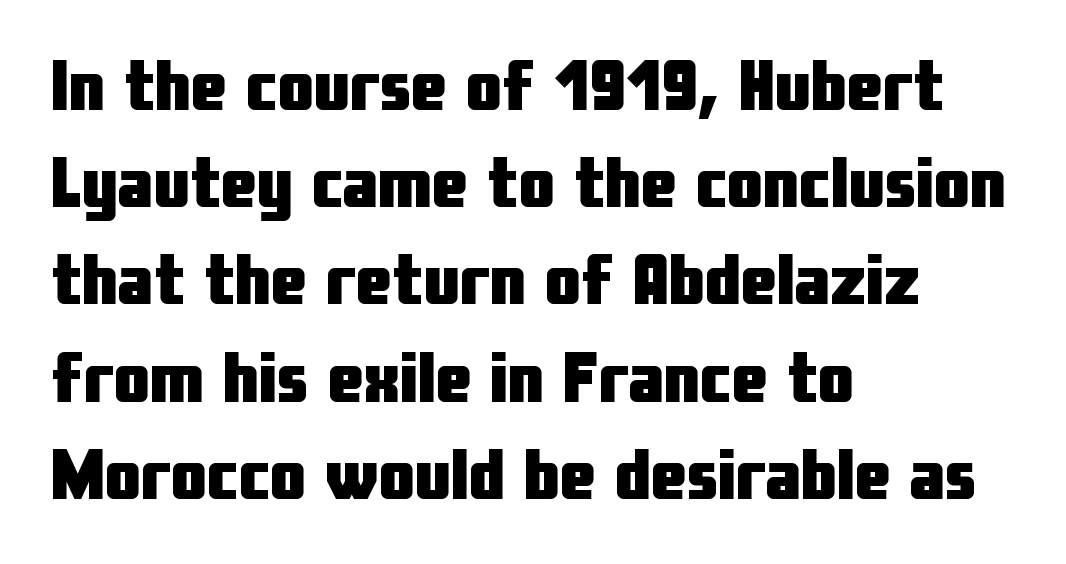
Spacing verdict: proportional, widths tailored to each character. Tall strokes in this sample are plumb rather than angled. Short note: letters normally spaced. Every letter is thick-stroked: bold, no question. Line beginnings align vertically; line endings do not.
